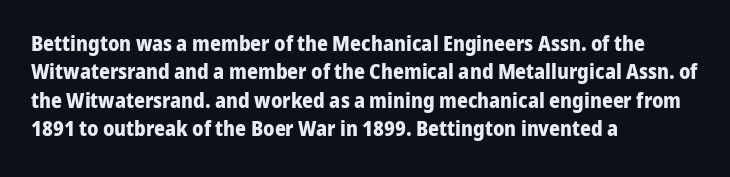
The lines in this sample share a left origin and differ only in where they stop. The block of text has a typical density, with ordinary space between rows. Posture: upright roman. The characters look thick and weighty, a clear bold. Letters rest on an invisible, unmarked baseline. There is no visible air inserted between adjacent glyphs.
